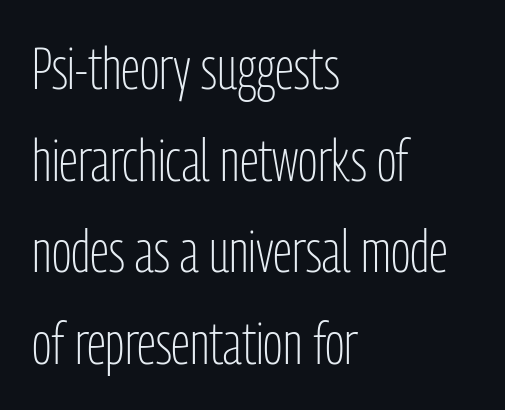
{"serif": "no", "italic": "no", "bold": "no", "weight": "light", "width": "condensed", "stroke_contrast": "low", "x_height": "medium", "monospaced": "no", "underline": "no", "align": "left", "line_spacing": "normal", "line_spacing_ratio": 1.58, "letter_spacing": "normal", "letter_spacing_em": 0.0, "glyph_px": 58}
